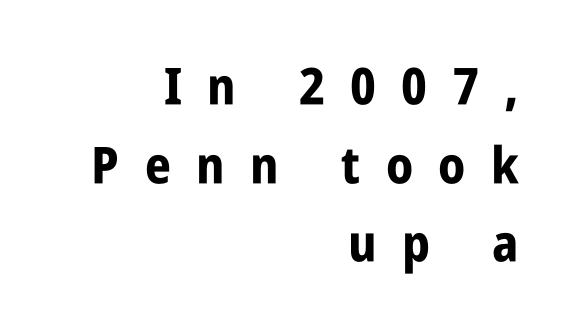
{"serif": "no", "italic": "no", "bold": "yes", "weight": "bold", "width": "condensed", "stroke_contrast": "low", "x_height": "large", "monospaced": "no", "underline": "no", "align": "right", "line_spacing": "normal", "line_spacing_ratio": 1.54, "letter_spacing": "wide", "letter_spacing_em": 0.5, "glyph_px": 51}
